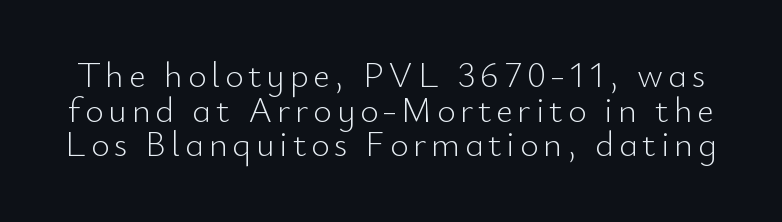
Q: Is the text bold? A: No.
Q: Is the text italic (slanted)? A: No, it is upright.
Q: Is the typeface a serif or a sans-serif typeface? A: Sans-serif.
Q: Is the text underlined? A: No.
Q: Is the spacing between lines tight, normal or loose? A: Tight.
Q: Width (condensed, normal, or wide)? A: Normal.
Q: Stroke contrast? A: Low.
Q: x-height? A: Small.
Q: Monospaced? A: No.
